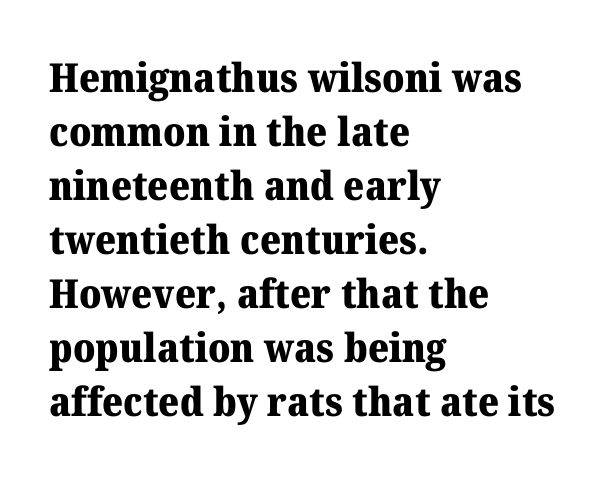
Characters remain perfectly vertical along every line. How would I describe the line gaps? Plain and ordinary. Look at the bottom of the vertical strokes: they flare into serifs here. You could not count columns in this text — the font is proportionally spaced. All the whitespace from short lines collects on the right.
